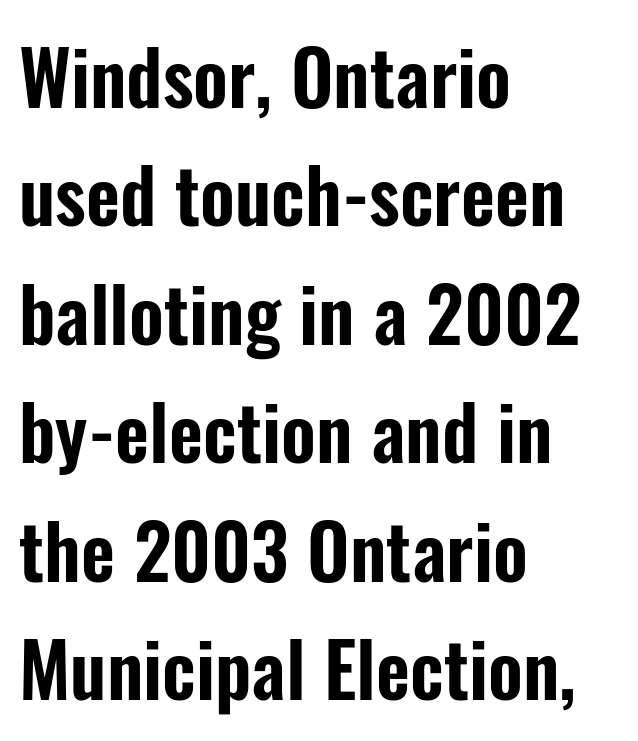
What's the leading like? Ordinary, nothing unusual. The lines are quadded left. No word sits above an underline. Tall strokes in this sample are plumb rather than angled.
